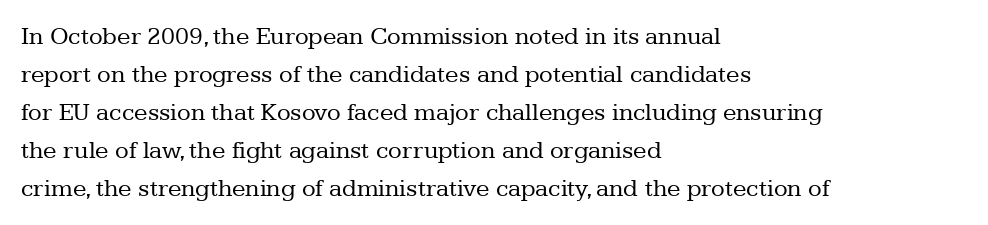
The image shows 25 px text type, upright; set left-aligned, normal line spacing (1.52x), normal letter spacing, not underlined.
